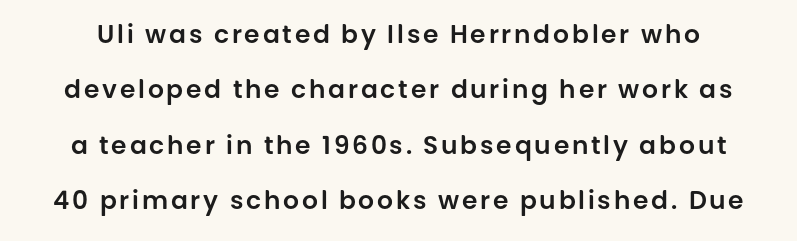
The space directly below the letters is spotless. Do the letters lean? They stand straight. Rows of type keep a wide berth in the vertical direction.
